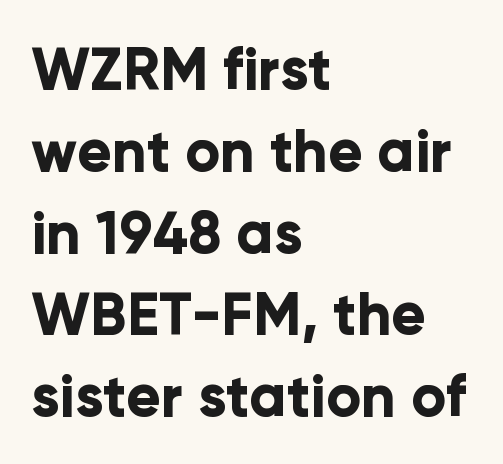
The image shows 58 px bold sans-serif type, upright; set left-aligned, normal line spacing (1.41x), normal letter spacing, not underlined; low stroke contrast and a medium x-height.
